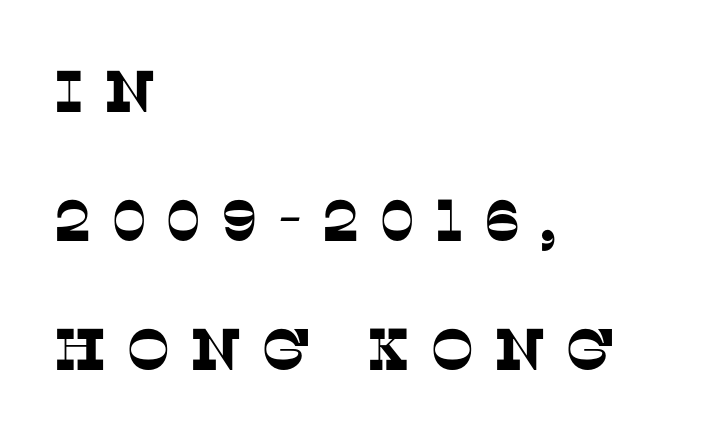
Q: Is the typeface a serif or a sans-serif typeface? A: Serif.
Q: Is the text underlined? A: No.
Q: How is the paragraph aligned? A: Left-aligned.
Q: Is the spacing between letters normal or unusually wide? A: Unusually wide.
Q: Is the spacing between lines tight, normal or loose? A: Loose.
Q: Width (condensed, normal, or wide)? A: Normal.
Q: Stroke contrast? A: Low.
Q: x-height? A: Large.
Q: Monospaced? A: No.
